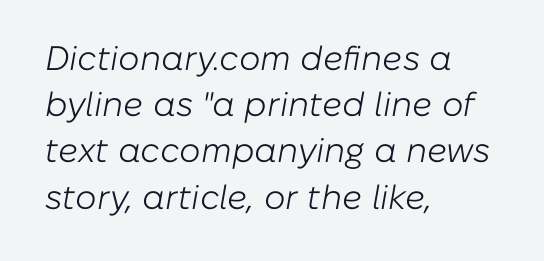
The typesetter chose a ragged-right arrangement here. Beneath every word, the page is bare. Character widths vary here, with narrow letters taking less room than wide ones. The passage shown stacks its lines at a standard gap. The strokes are not fattened; the text isn't bold.
